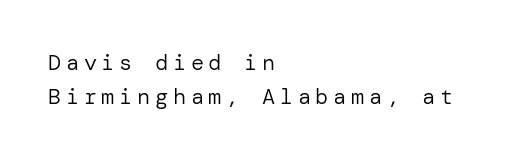
The image shows 22 px text type, upright; set left-aligned, normal line spacing (1.56x), unusually wide letter spacing (+0.21 em), not underlined.
